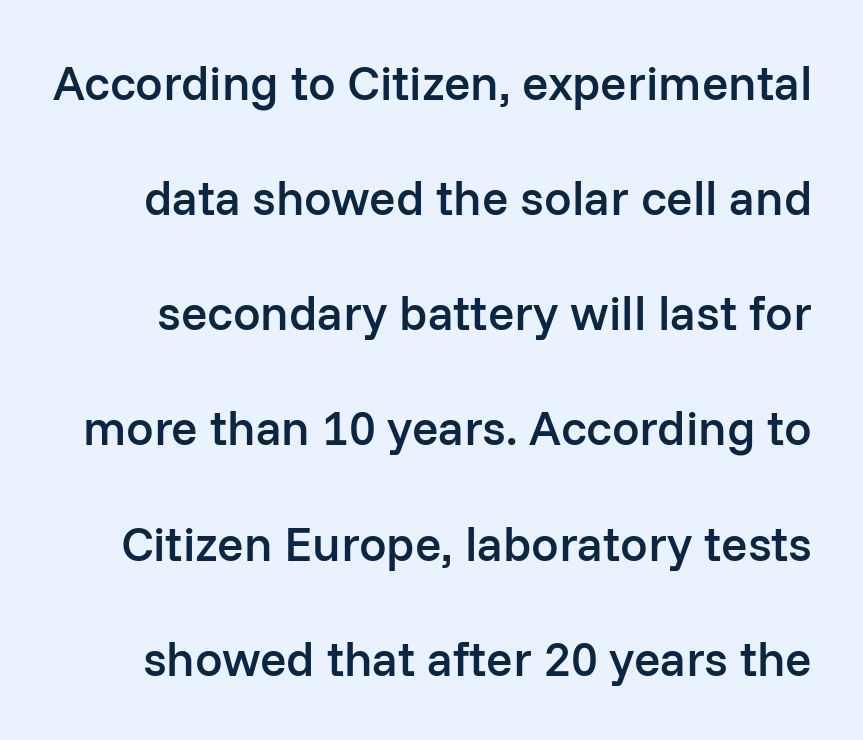
{"serif": "no", "italic": "no", "bold": "semi", "weight": "semibold", "width": "normal", "stroke_contrast": "low", "x_height": "medium", "monospaced": "no", "underline": "no", "line_spacing": "loose", "line_spacing_ratio": 2.35, "letter_spacing": "normal", "letter_spacing_em": 0.0, "glyph_px": 49}
